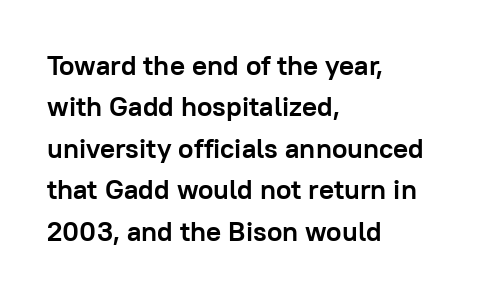
The image shows 28 px semibold sans-serif type, upright; set left-aligned, normal line spacing (1.48x), normal letter spacing, not underlined; low stroke contrast and a medium x-height.
